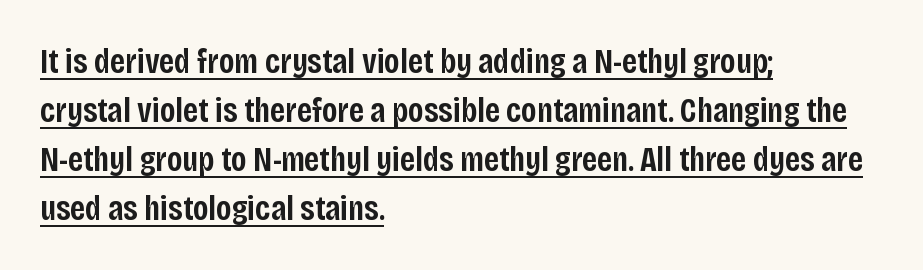
{"serif": "no", "italic": "no", "bold": "semi", "weight": "semibold", "width": "condensed", "stroke_contrast": "low", "x_height": "large", "monospaced": "no", "underline": "yes", "align": "left", "line_spacing": "normal", "line_spacing_ratio": 1.4, "letter_spacing": "normal", "letter_spacing_em": 0.0, "glyph_px": 35}
